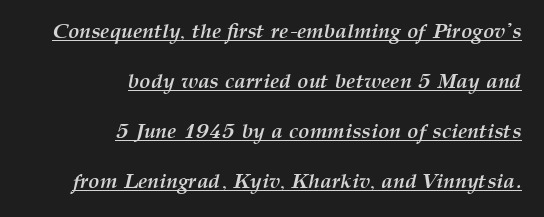
{"italic": "yes", "lean": "right", "slant_degrees": 12, "bold": "yes", "underline": "yes", "align": "right", "line_spacing": "loose", "line_spacing_ratio": 2.38, "letter_spacing": "normal", "letter_spacing_em": 0.0, "glyph_px": 21}
